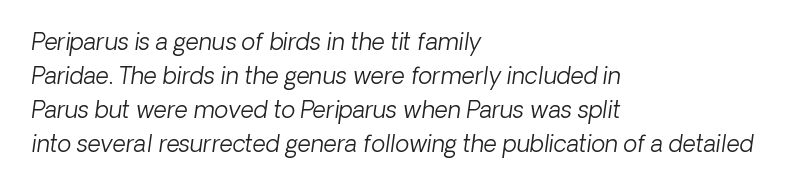
The image shows 23 px text type, italic (leaning right); set left-aligned, normal line spacing (1.48x), normal letter spacing, not underlined.
